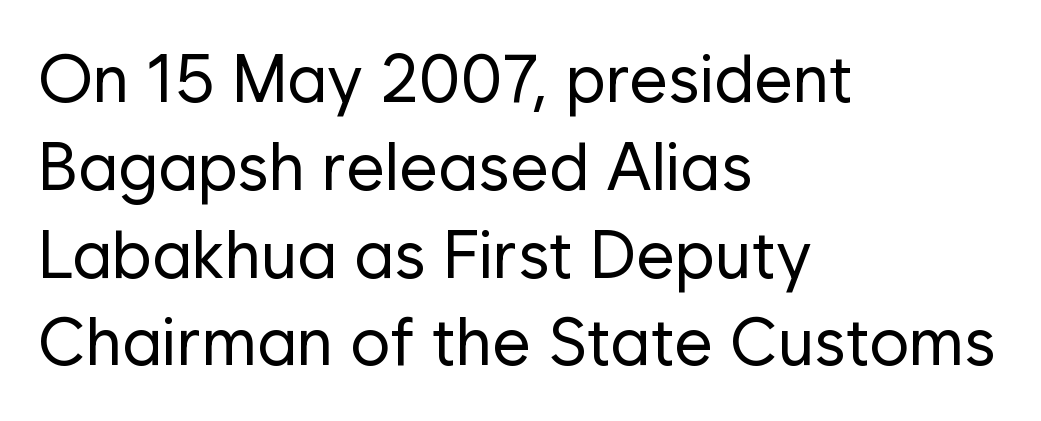
The image shows 67 px regular-weight sans-serif type, upright; set left-aligned, normal line spacing (1.31x), normal letter spacing, not underlined; low stroke contrast and a medium x-height.
